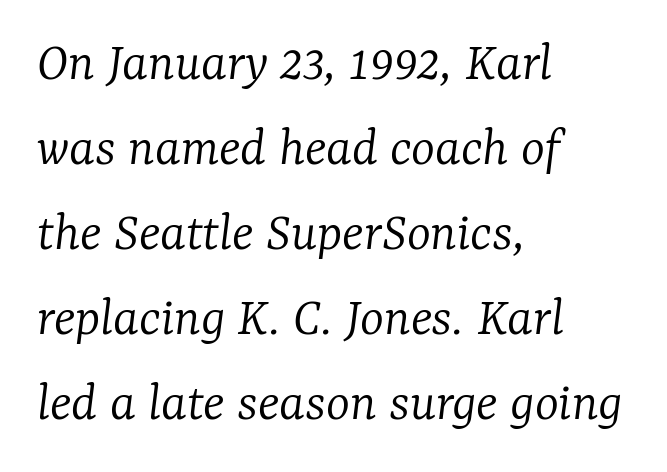
Is the type heavy? It reads as light-to-regular instead. Is the block centered? No — it sits flush against the left margin. The line texture is even and compact thanks to regular tracking. Summary of vertical rhythm: regular, with standard interline spacing. Think of a printed novel: that variable character pitch is what you see here.
